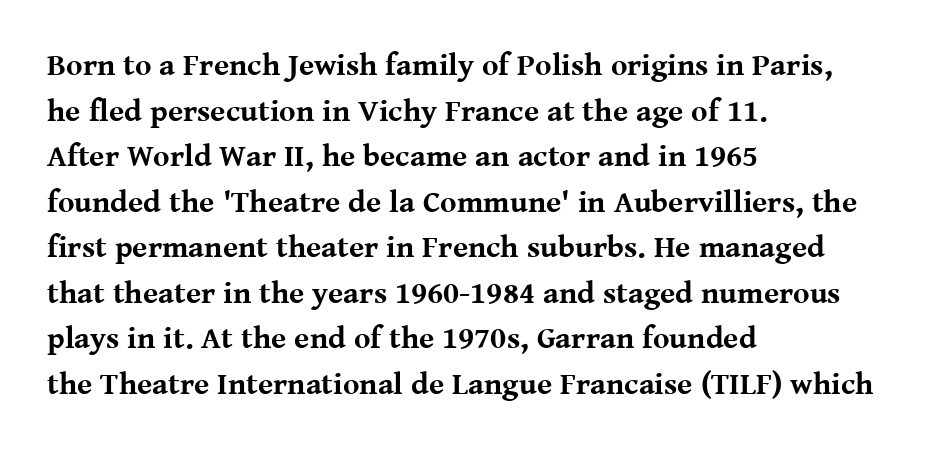
{"serif": "yes", "italic": "no", "bold": "yes", "weight": "bold", "width": "normal", "stroke_contrast": "medium", "x_height": "medium", "monospaced": "no", "underline": "no", "align": "left", "line_spacing": "normal", "line_spacing_ratio": 1.47, "letter_spacing": "normal", "letter_spacing_em": 0.0, "glyph_px": 31}
